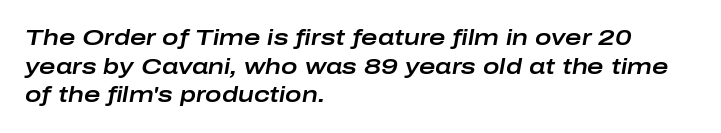
Horizontal bands of white between lines are of average thickness. The paragraph has a hard left edge and a soft right edge. Each word holds together tightly as a unit, with standard inter-letter gaps. Each row of text sits above clean, open space. When letters slant like this, we call the style italic.
